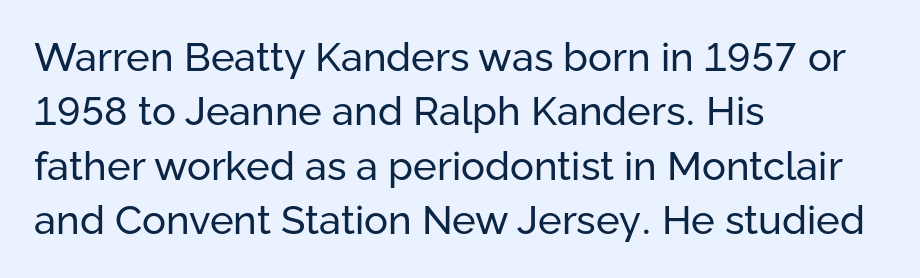
Q: Is the text bold? A: No.
Q: Is the text italic (slanted)? A: No, it is upright.
Q: Is the typeface a serif or a sans-serif typeface? A: Sans-serif.
Q: Is the text underlined? A: No.
Q: How is the paragraph aligned? A: Left-aligned.
Q: Is the spacing between letters normal or unusually wide? A: Normal.
Q: Is the spacing between lines tight, normal or loose? A: Normal.
Q: Width (condensed, normal, or wide)? A: Normal.
Q: Stroke contrast? A: Low.
Q: x-height? A: Medium.
Q: Monospaced? A: No.
